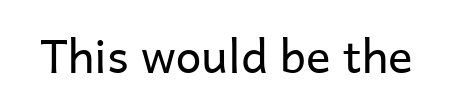
The image shows 46 px regular-weight sans-serif type, upright; set normal letter spacing, not underlined; low stroke contrast and a medium x-height.
